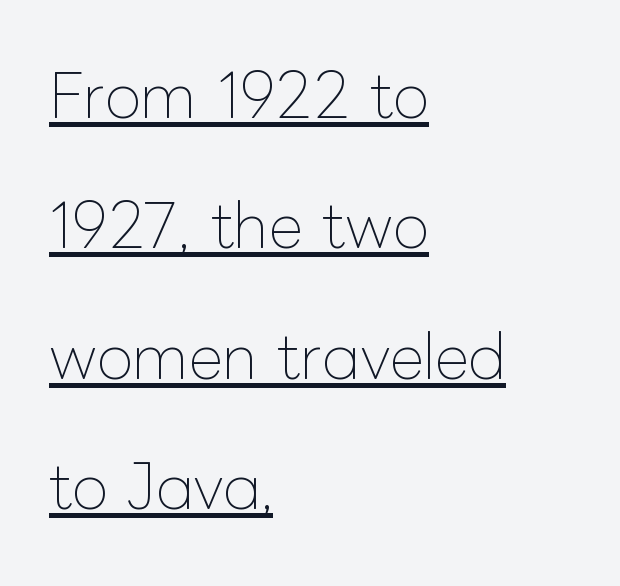
Honestly, the underline is the first thing you notice here. Regarding leading, the lines here are spaced well apart. Caption: face not bold, strokes unweighted. How are the letters spaced? Ordinarily, with no added tracking. Posture: straight, roman, zero tilt.
